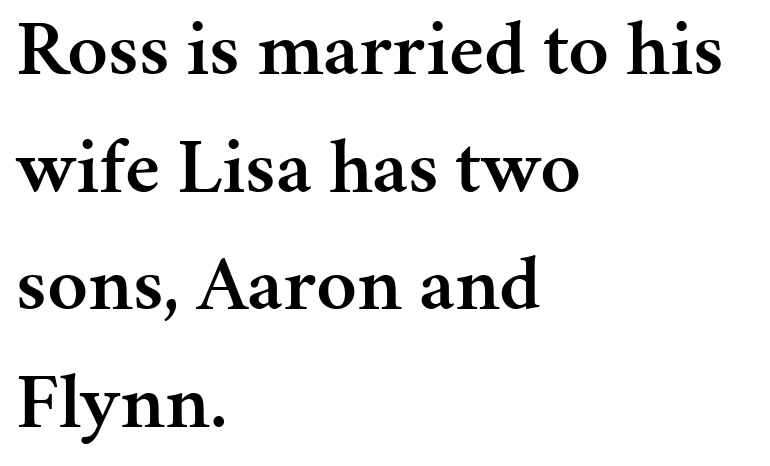
{"serif": "yes", "italic": "no", "bold": "semi", "weight": "semibold", "width": "normal", "stroke_contrast": "medium", "x_height": "medium", "monospaced": "no", "underline": "no", "align": "left", "line_spacing": "normal", "line_spacing_ratio": 1.49, "letter_spacing": "normal", "letter_spacing_em": 0.0, "glyph_px": 79}
